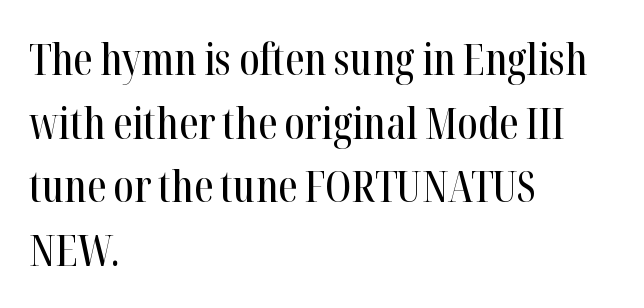
The image shows 43 px condensed serif type, upright; set left-aligned, normal line spacing (1.48x), normal letter spacing, not underlined; high stroke contrast and a medium x-height.
